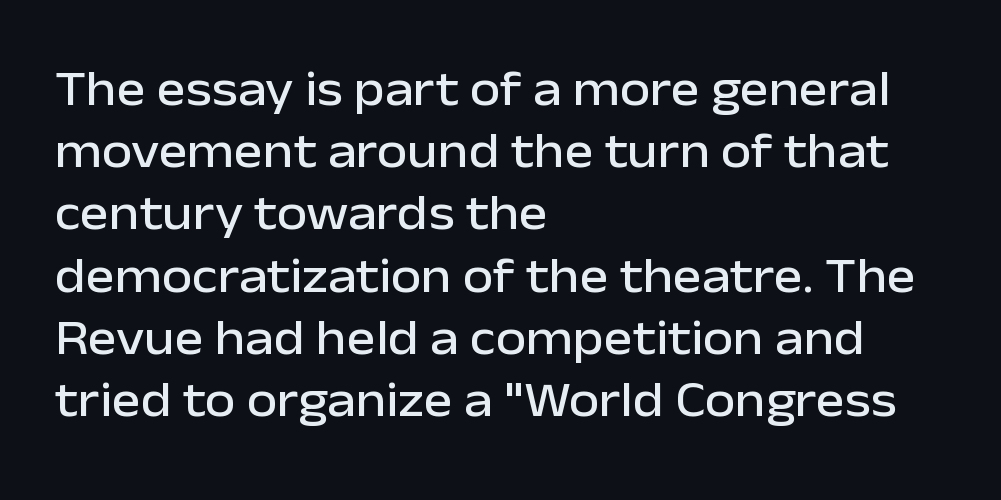
A typesetter would call this proportional, since set widths differ per character. Is the block centered? No — it sits flush against the left margin. In terms of letterform style, serifs are entirely absent. Interline gaps are of average width in this sample. Honestly, there is no underline to notice here at all. This is roman type, the default non-slanted kind.
